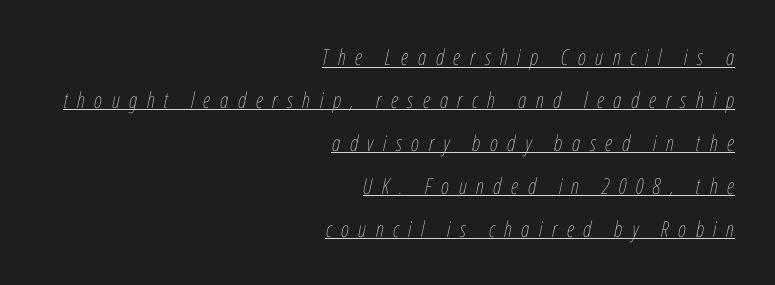
The image shows 22 px text type, italic (leaning right); set right-aligned, loose line spacing (1.95x), unusually wide letter spacing (+0.43 em), underlined.
